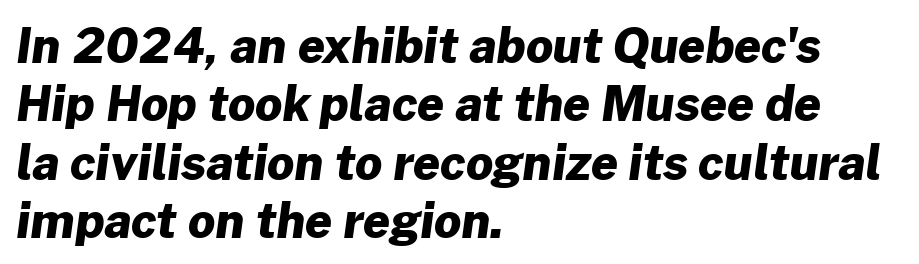
{"serif": "no", "bold": "yes", "weight": "heavy", "width": "normal", "stroke_contrast": "low", "x_height": "medium", "monospaced": "no", "underline": "no", "align": "left", "line_spacing_ratio": 1.24, "letter_spacing": "normal", "letter_spacing_em": 0.0, "glyph_px": 47}
